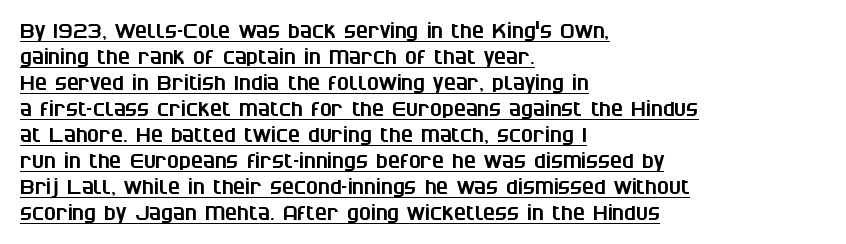
Horizontally, the lines are justified to the leading edge only. Nothing unusual about the tracking: characters are spaced as the font intends. The vertical gap from one line to the next is medium. Decoration check: the copy is underlined.
